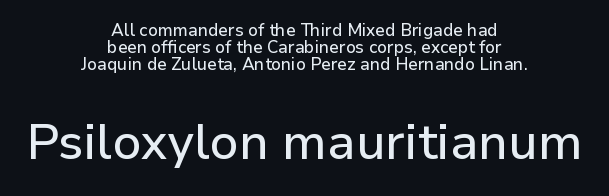
Stroke terminals: plain, sans-serif. Line starts and ends both wander, symmetrically. Default kerning and tracking; the words read as compact shapes. The passage shown begins with its smaller block and ends with its larger one. Vertical strokes here are truly vertical. The rendering uses natural spacing where letterforms have individual widths.
